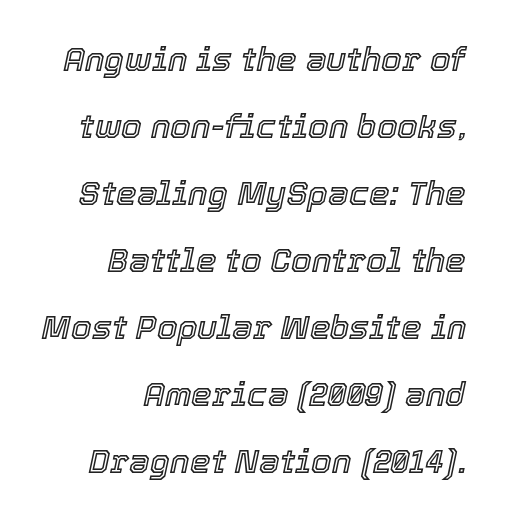
{"italic": "yes", "lean": "right", "slant_degrees": 12, "width": "normal", "x_height": "medium", "monospaced": "no", "underline": "no", "align": "right", "line_spacing": "loose", "line_spacing_ratio": 2.03, "letter_spacing": "normal", "letter_spacing_em": 0.0, "glyph_px": 33}
